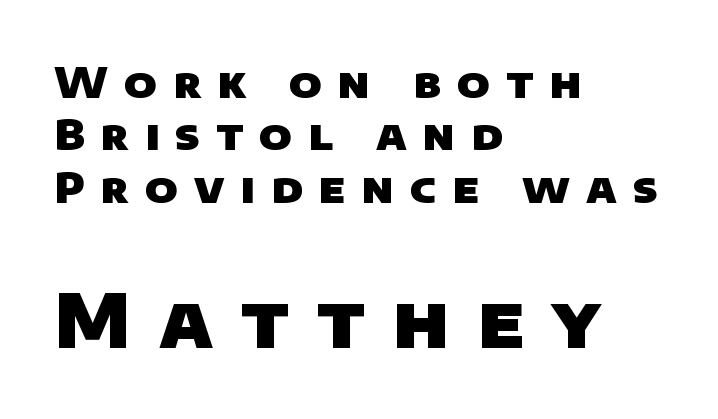
Reading top to bottom, the characters get bigger at the block break. The rendering uses a bold face; every stroke is thick and dark. Line spacing here is normal. Horizontal alignment here is leftward, the default for most running prose. You could not count columns in this text — the font is proportionally spaced.
